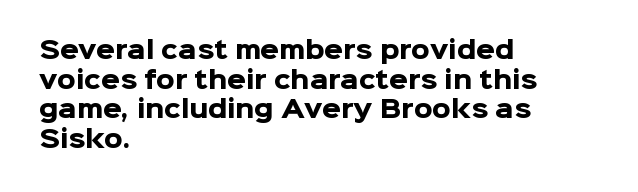
Q: Is the text bold? A: Yes.
Q: Is the text italic (slanted)? A: No, it is upright.
Q: Is the text underlined? A: No.
Q: How is the paragraph aligned? A: Left-aligned.
Q: Is the spacing between letters normal or unusually wide? A: Normal.
